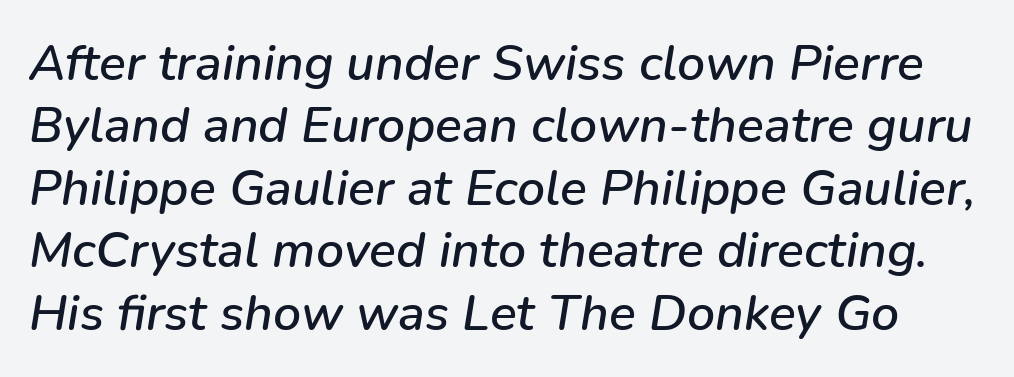
{"italic": "yes", "lean": "right", "slant_degrees": 9, "width": "normal", "stroke_contrast": "low", "x_height": "medium", "monospaced": "no", "underline": "no", "line_spacing": "normal", "line_spacing_ratio": 1.25, "letter_spacing": "normal", "letter_spacing_em": 0.0, "glyph_px": 50}
